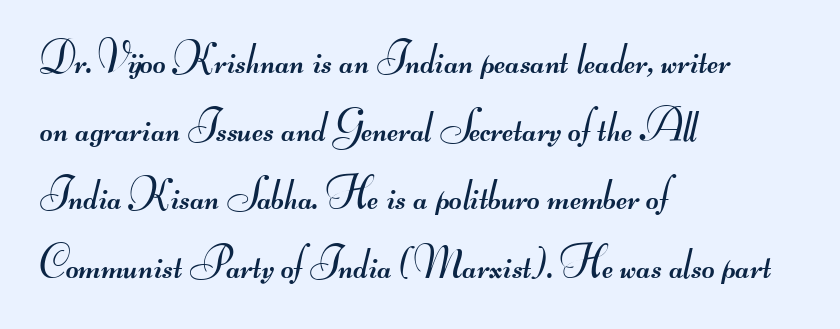
Q: Is the text bold? A: No.
Q: Is the typeface a serif or a sans-serif typeface? A: Sans-serif.
Q: Is the text underlined? A: No.
Q: How is the paragraph aligned? A: Left-aligned.
Q: Is the spacing between letters normal or unusually wide? A: Normal.
Q: Is the spacing between lines tight, normal or loose? A: Normal.
Q: Width (condensed, normal, or wide)? A: Wide.
Q: Stroke contrast? A: Medium.
Q: Monospaced? A: No.
